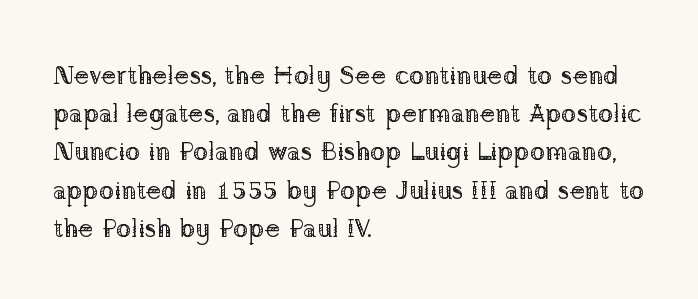
The vertical gap from one line to the next is medium. Quick note: underline off. The characters are drawn with everyday or finer stroke widths. A typesetter would mark this as roman, not italic. Caption: multi-line text, flush left, ragged right.
